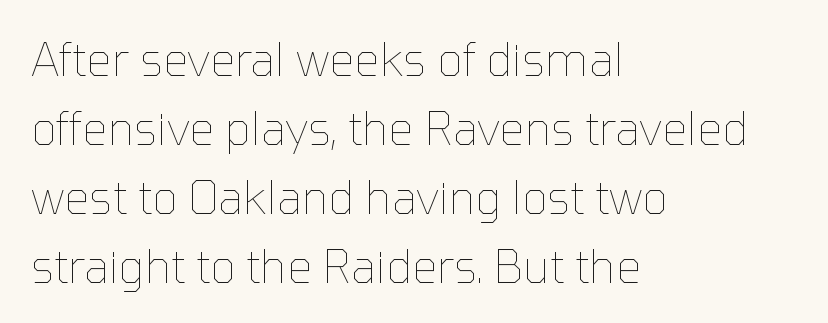
The image shows 45 px thin type, upright; set left-aligned, normal line spacing (1.53x), normal letter spacing, not underlined; low stroke contrast and a medium x-height.
